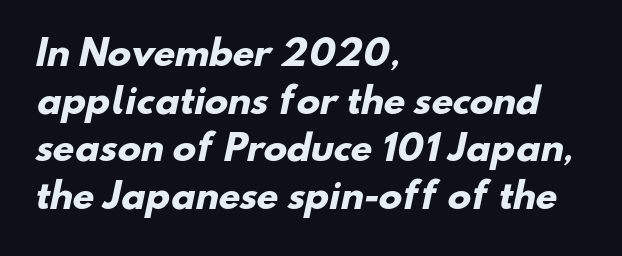
Q: Is the text bold? A: Yes.
Q: Is the typeface a serif or a sans-serif typeface? A: Sans-serif.
Q: Is the text underlined? A: No.
Q: How is the paragraph aligned? A: Left-aligned.
Q: Is the spacing between letters normal or unusually wide? A: Normal.
Q: Is the spacing between lines tight, normal or loose? A: Normal.
Q: Width (condensed, normal, or wide)? A: Normal.
Q: Stroke contrast? A: Low.
Q: x-height? A: Small.
Q: Monospaced? A: No.
